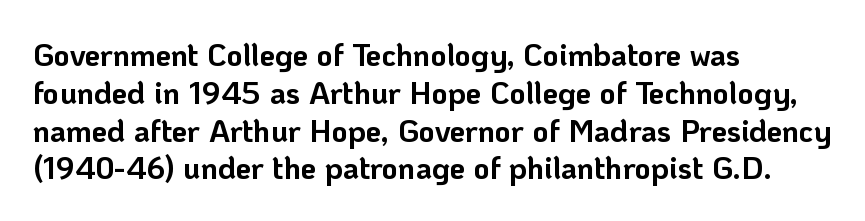
{"serif": "no", "italic": "no", "bold": "yes", "weight": "bold", "width": "normal", "stroke_contrast": "low", "x_height": "medium", "monospaced": "no", "underline": "no", "align": "left", "line_spacing_ratio": 1.22, "letter_spacing": "normal", "letter_spacing_em": 0.0, "glyph_px": 31}
